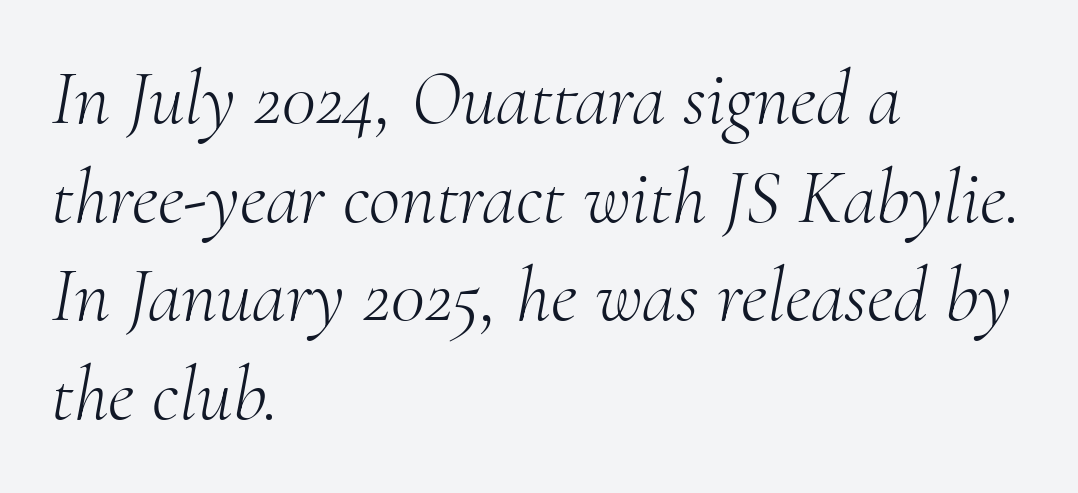
{"serif": "yes", "italic": "yes", "lean": "right", "slant_degrees": 10, "bold": "no", "weight": "light", "width": "normal", "stroke_contrast": "medium", "x_height": "small", "monospaced": "no", "underline": "no", "align": "left", "line_spacing": "normal", "line_spacing_ratio": 1.28, "letter_spacing": "normal", "letter_spacing_em": 0.0, "glyph_px": 77}
